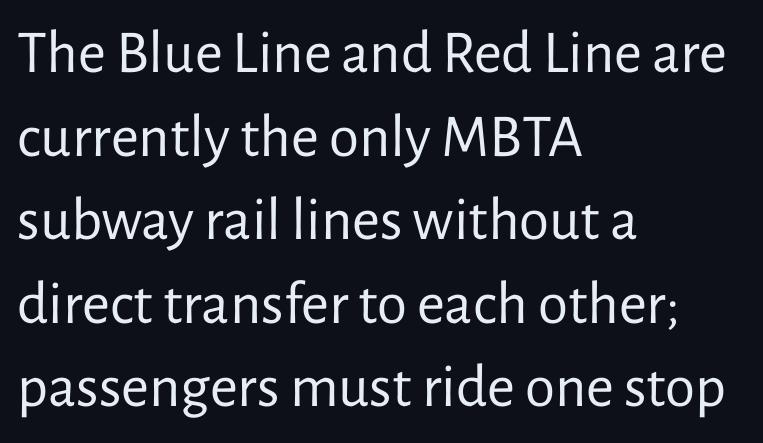
{"serif": "no", "italic": "no", "bold": "no", "weight": "regular", "width": "normal", "stroke_contrast": "low", "x_height": "medium", "monospaced": "no", "underline": "no", "align": "left", "line_spacing": "normal", "line_spacing_ratio": 1.37, "letter_spacing": "normal", "letter_spacing_em": 0.0, "glyph_px": 61}
